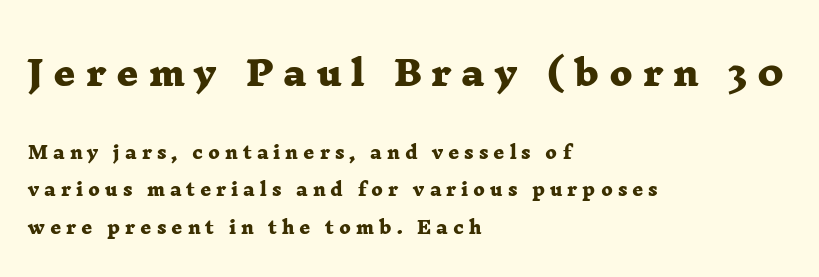
{"serif": "yes", "bold": "yes", "weight": "heavy", "width": "wide", "stroke_contrast": "low", "x_height": "medium", "monospaced": "no", "underline": "no", "align": "left", "line_spacing": "loose", "line_spacing_ratio": 2.2, "letter_spacing": "wide", "letter_spacing_em": 0.29, "larger_block": "first", "size_ratio": 2.0, "glyph_px": 34}
